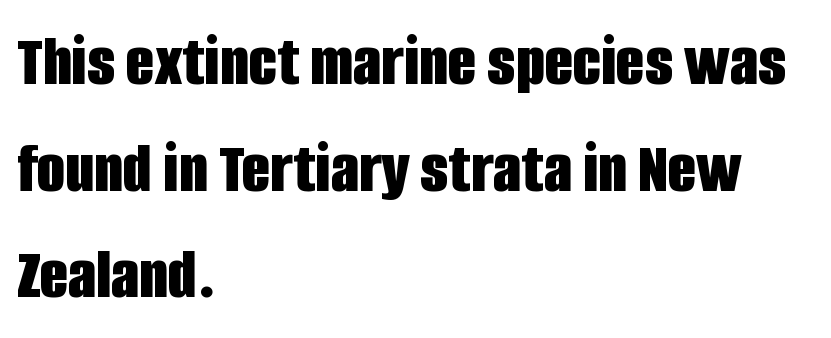
You can tell it's not italic because the verticals are truly vertical. Every row of glyphs begins at an identical x-position on the left. Bare-footed words on every line. Stroke thickness is high; the sample reads as a true bold. In terms of letterspacing, this is plain default setting.
